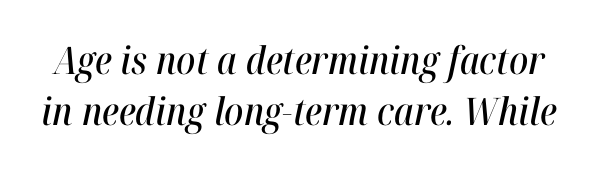
Q: Is the text italic (slanted)? A: Yes, it leans right by about 12 degrees.
Q: Is the text underlined? A: No.
Q: Is the spacing between letters normal or unusually wide? A: Normal.
Q: Is the spacing between lines tight, normal or loose? A: Normal.
Q: Width (condensed, normal, or wide)? A: Condensed.
Q: Stroke contrast? A: High.
Q: x-height? A: Medium.
Q: Monospaced? A: No.
